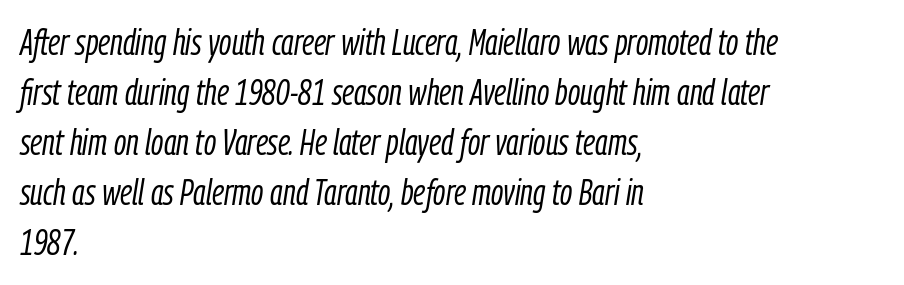
{"italic": "yes", "lean": "right", "slant_degrees": 9, "bold": "no", "weight": "light", "width": "condensed", "stroke_contrast": "low", "x_height": "medium", "monospaced": "no", "underline": "no", "align": "left", "line_spacing": "normal", "line_spacing_ratio": 1.39, "letter_spacing": "normal", "letter_spacing_em": 0.0, "glyph_px": 36}
